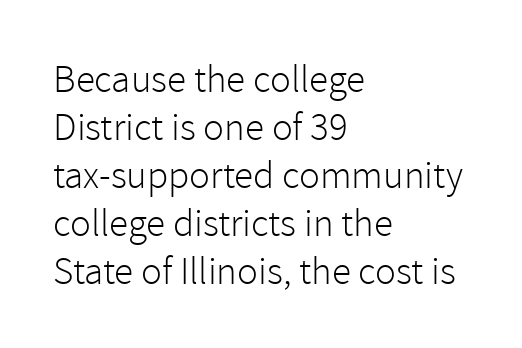
The image shows 39 px light sans-serif type, upright; set left-aligned, line spacing 1.23x, normal letter spacing, not underlined; a medium x-height.
